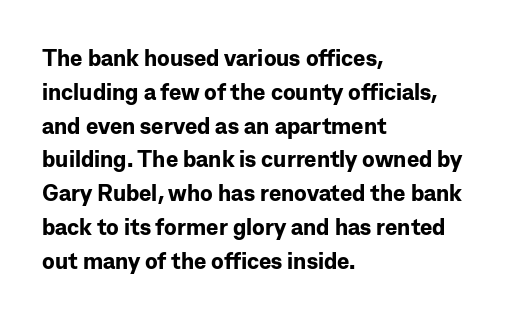
The image shows 23 px bold type, upright; set left-aligned, normal line spacing (1.47x), normal letter spacing, not underlined.
